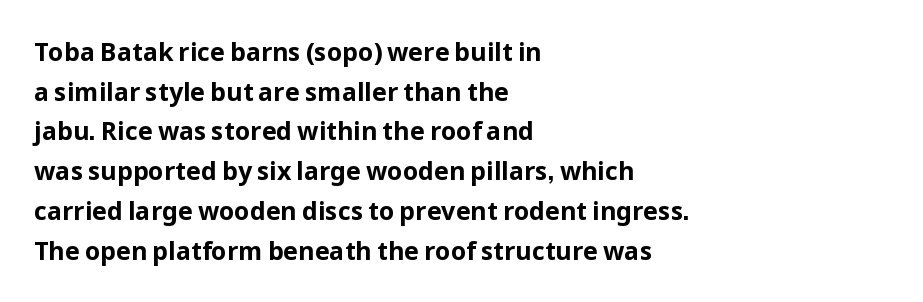
Q: Is the text bold? A: Yes.
Q: Is the text italic (slanted)? A: No, it is upright.
Q: Is the text underlined? A: No.
Q: How is the paragraph aligned? A: Left-aligned.
Q: Is the spacing between letters normal or unusually wide? A: Normal.
Q: Is the spacing between lines tight, normal or loose? A: Normal.
